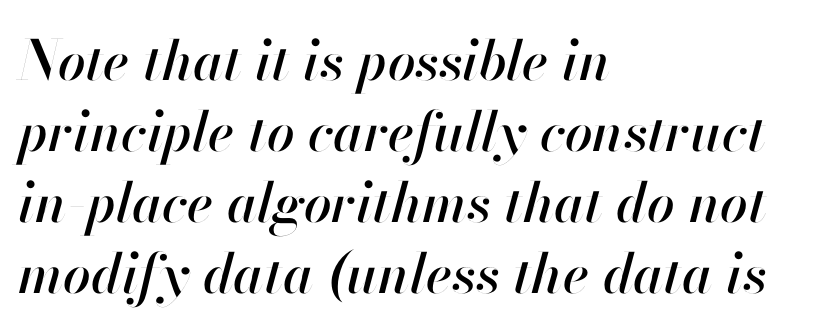
The image shows 55 px text type, italic (leaning right); set left-aligned, normal line spacing (1.29x), normal letter spacing, not underlined; high stroke contrast and a small x-height.
